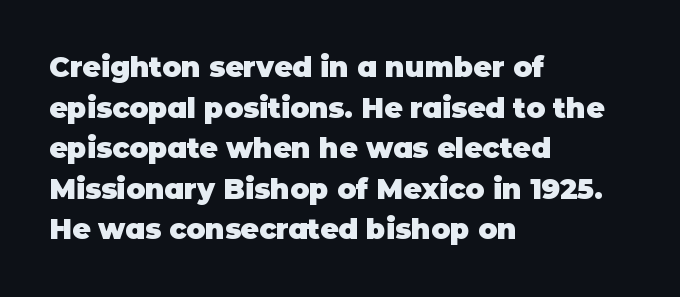
Glance below the letters and you will spot only blank space. Posture: vertical. Notice how thick the strokes are: this is what a full bold looks like. Is the letter spacing exaggerated? No — it looks like the ordinary default. Does the type have serifs? No, each stem ends abruptly.
